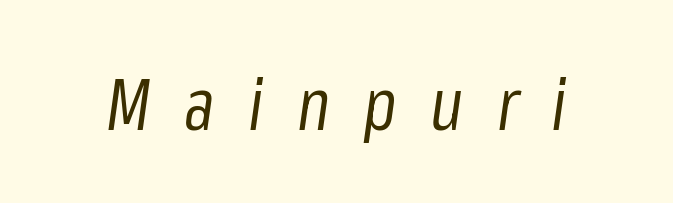
The image shows 72 px regular-weight, condensed type, italic (leaning right); set unusually wide letter spacing (+0.46 em), not underlined; low stroke contrast and a medium x-height.
